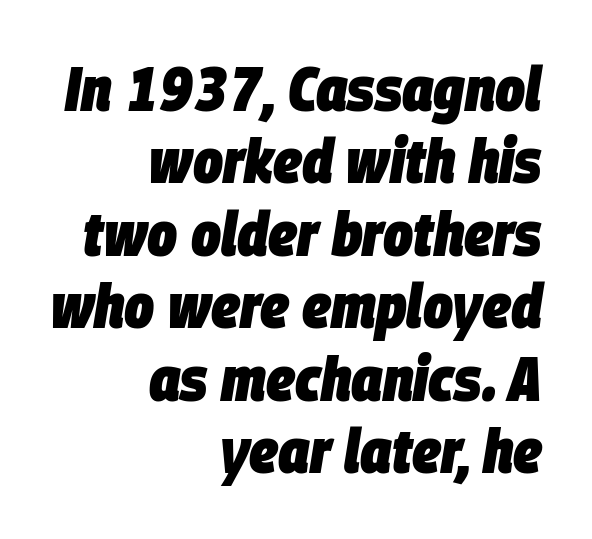
Q: Is the text bold? A: Yes.
Q: Is the text italic (slanted)? A: Yes, it leans right by about 9 degrees.
Q: Is the text underlined? A: No.
Q: How is the paragraph aligned? A: Right-aligned.
Q: Is the spacing between letters normal or unusually wide? A: Normal.
Q: Is the spacing between lines tight, normal or loose? A: Tight.
Q: Width (condensed, normal, or wide)? A: Condensed.
Q: Stroke contrast? A: Low.
Q: x-height? A: Large.
Q: Monospaced? A: No.
